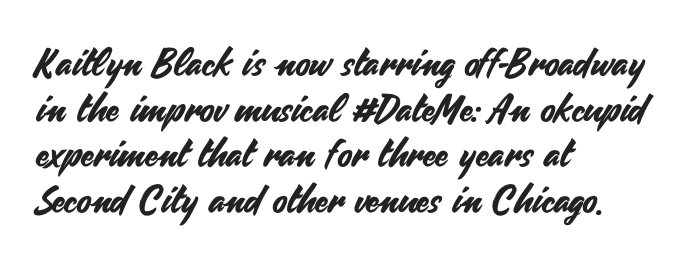
Each letter keeps its own natural width here, so spacing adapts to shape. This is sans-serif lettering, the kind often seen on screens and signage. Glance below the letters and you will spot only blank space. The compositor pushed each line to the left boundary.
